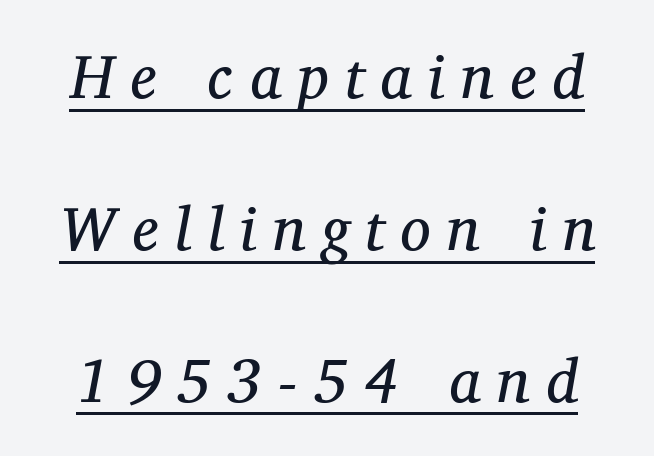
Q: Is the text bold? A: No.
Q: Is the text italic (slanted)? A: Yes, it leans right by about 12 degrees.
Q: Is the typeface a serif or a sans-serif typeface? A: Serif.
Q: Is the text underlined? A: Yes.
Q: Is the spacing between letters normal or unusually wide? A: Unusually wide.
Q: Is the spacing between lines tight, normal or loose? A: Loose.
Q: Width (condensed, normal, or wide)? A: Normal.
Q: Stroke contrast? A: Medium.
Q: x-height? A: Medium.
Q: Monospaced? A: No.
